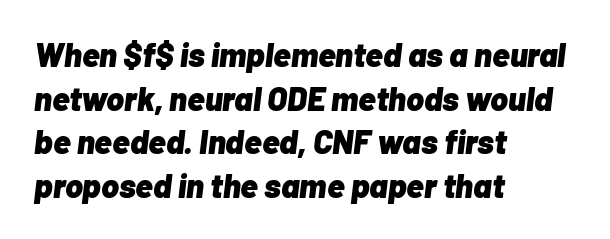
Q: Is the text bold? A: Yes.
Q: Is the text italic (slanted)? A: Yes, it leans right by about 7 degrees.
Q: Is the text underlined? A: No.
Q: How is the paragraph aligned? A: Left-aligned.
Q: Is the spacing between letters normal or unusually wide? A: Normal.
Q: Is the spacing between lines tight, normal or loose? A: Normal.
Q: Width (condensed, normal, or wide)? A: Normal.
Q: Stroke contrast? A: Low.
Q: x-height? A: Medium.
Q: Monospaced? A: No.
